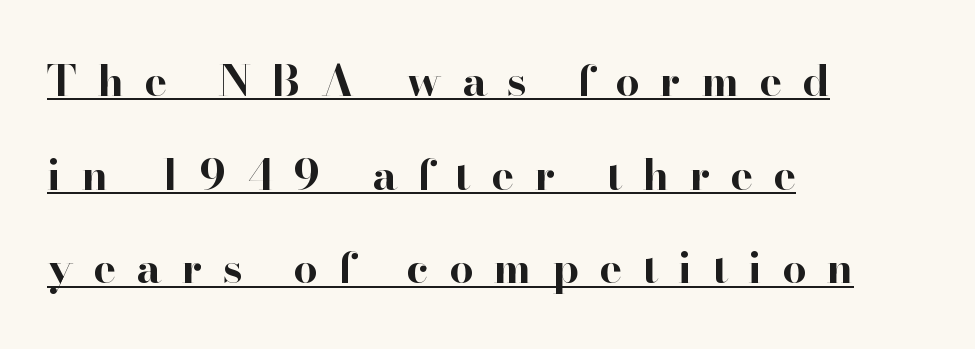
{"serif": "yes", "italic": "no", "bold": "yes", "weight": "bold", "width": "normal", "stroke_contrast": "high", "x_height": "small", "monospaced": "no", "underline": "yes", "align": "left", "line_spacing": "loose", "line_spacing_ratio": 2.18, "letter_spacing": "wide", "letter_spacing_em": 0.47, "glyph_px": 43}
